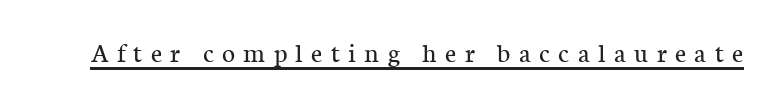
Q: Is the text bold? A: No.
Q: Is the text italic (slanted)? A: No, it is upright.
Q: Is the typeface a serif or a sans-serif typeface? A: Serif.
Q: Is the text underlined? A: Yes.
Q: Is the spacing between letters normal or unusually wide? A: Unusually wide.
Q: Width (condensed, normal, or wide)? A: Normal.
Q: Stroke contrast? A: Low.
Q: x-height? A: Medium.
Q: Monospaced? A: No.
